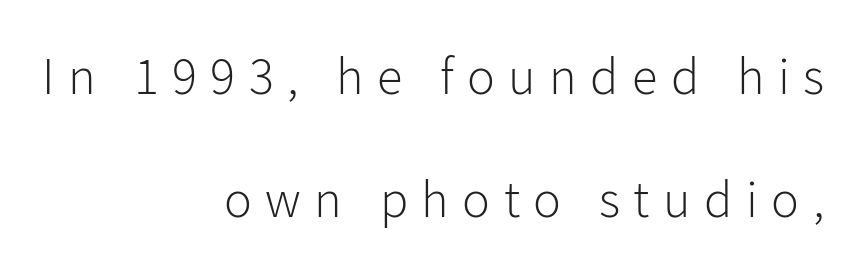
Look at the tracking — it's clearly loosened, letters drifting apart. Letters rest on an invisible, unmarked baseline. No heavy texture on the line: the type isn't bold. The face used here is proportionally spaced, like ordinary book or web type. A typesetter would call this leading open, well beyond the default.
